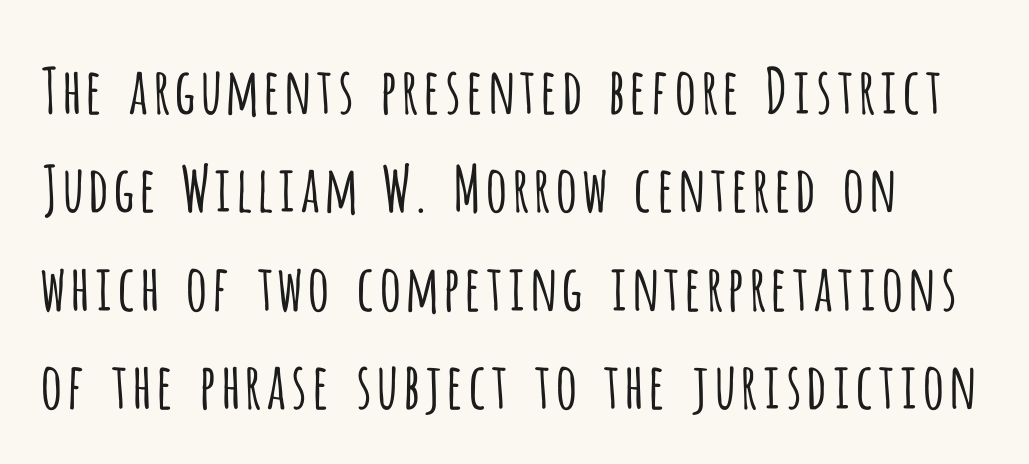
The image shows 63 px light, condensed sans-serif type, upright; set normal line spacing (1.56x), normal letter spacing, not underlined; low stroke contrast and a large x-height.
